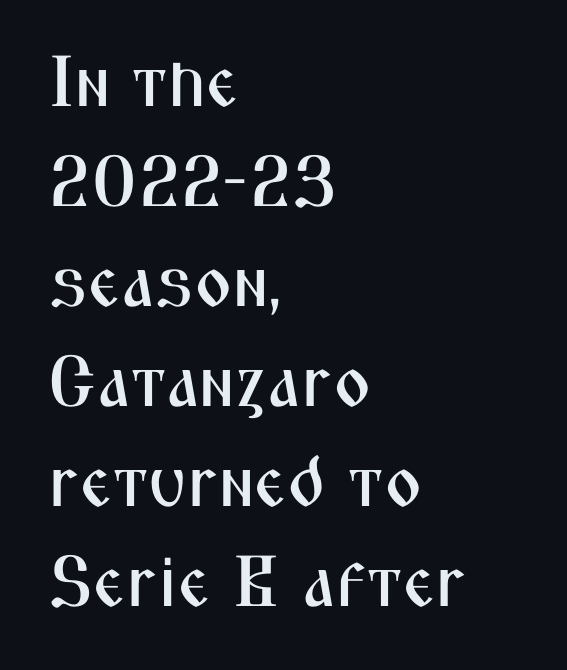
Each letter keeps its own natural width here, so spacing adapts to shape. How are the letters spaced? Ordinarily, with no added tracking. The zone under the glyphs is completely vacant. This sample uses a sans-serif face.
